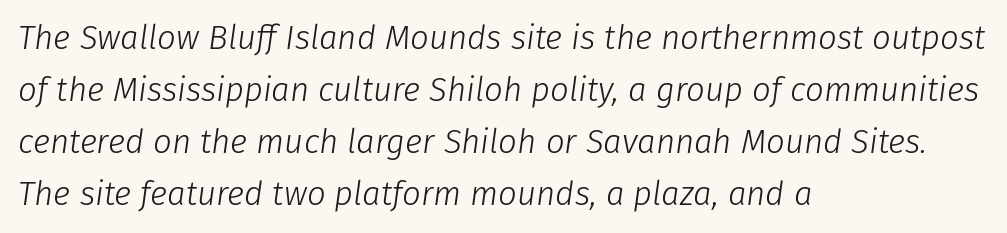
{"italic": "yes", "lean": "right", "slant_degrees": 8, "bold": "no", "weight": "light", "width": "normal", "stroke_contrast": "low", "x_height": "medium", "monospaced": "no", "underline": "no", "align": "left", "line_spacing": "normal", "line_spacing_ratio": 1.58, "letter_spacing": "normal", "letter_spacing_em": 0.0, "glyph_px": 33}
